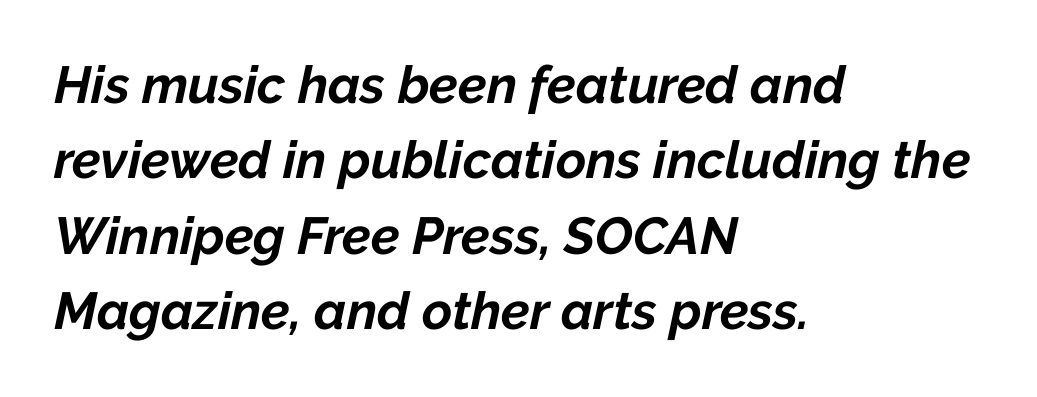
The image shows 52 px bold type, italic (leaning right); set left-aligned, normal line spacing (1.45x), normal letter spacing, not underlined; low stroke contrast and a medium x-height.
